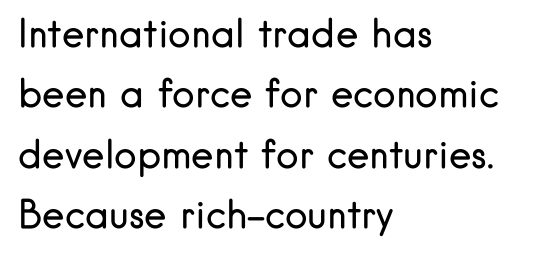
The image shows 38 px regular-weight sans-serif type, upright; set left-aligned, normal line spacing (1.59x), normal letter spacing, not underlined; low stroke contrast and a small x-height.
